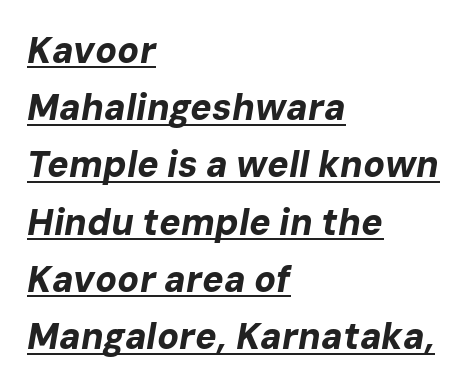
Q: Is the text bold? A: Yes.
Q: Is the text italic (slanted)? A: Yes, it leans right by about 10 degrees.
Q: Is the text underlined? A: Yes.
Q: How is the paragraph aligned? A: Left-aligned.
Q: Is the spacing between letters normal or unusually wide? A: Normal.
Q: Is the spacing between lines tight, normal or loose? A: Normal.
Q: Width (condensed, normal, or wide)? A: Normal.
Q: Stroke contrast? A: Low.
Q: x-height? A: Medium.
Q: Monospaced? A: No.
